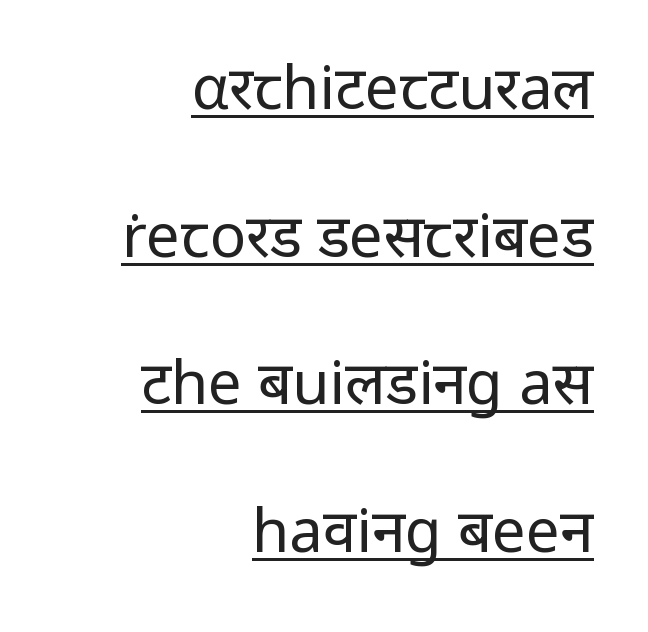
The image shows 60 px regular-weight sans-serif type, upright; set right-aligned, loose line spacing (2.46x), normal letter spacing, underlined; low stroke contrast and a medium x-height.
